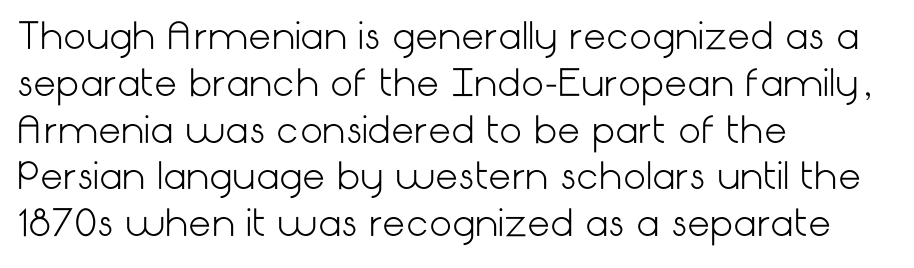
The glyphs in this specimen are sans serif. The space directly below the letters is spotless. The typesetter chose a ragged-right arrangement here. Rows of type keep a routine distance in the vertical direction.
